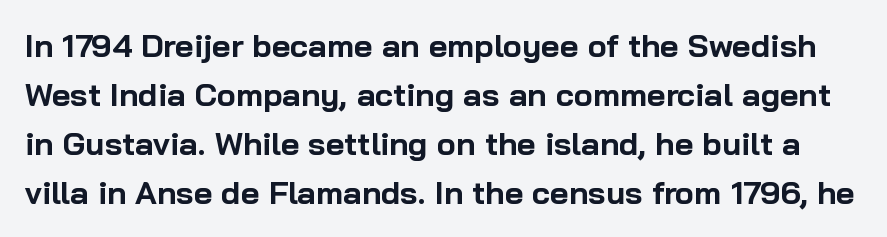
{"serif": "no", "italic": "no", "bold": "yes", "weight": "bold", "width": "normal", "stroke_contrast": "low", "x_height": "medium", "monospaced": "no", "underline": "no", "line_spacing": "normal", "line_spacing_ratio": 1.53, "letter_spacing": "normal", "letter_spacing_em": 0.0, "glyph_px": 32}
